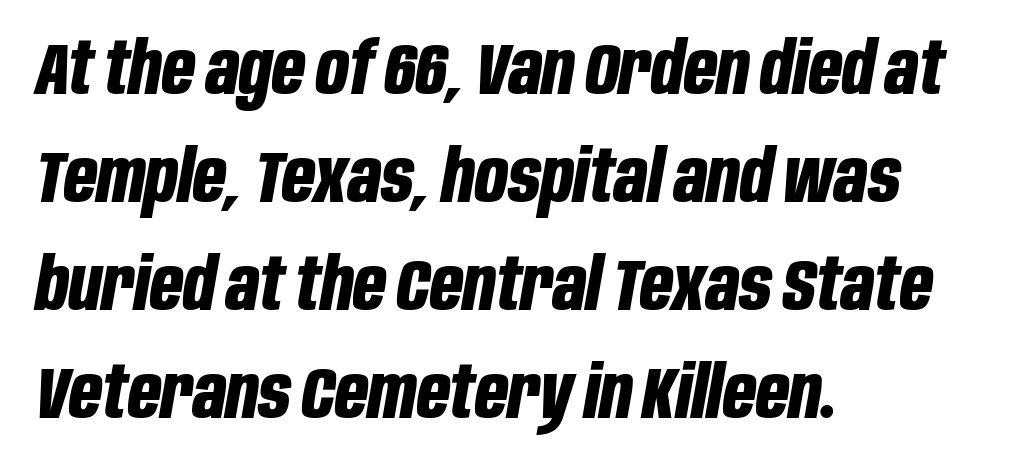
Q: Is the text bold? A: Yes.
Q: Is the text italic (slanted)? A: Yes, it leans right by about 10 degrees.
Q: Is the text underlined? A: No.
Q: How is the paragraph aligned? A: Left-aligned.
Q: Is the spacing between letters normal or unusually wide? A: Normal.
Q: Is the spacing between lines tight, normal or loose? A: Normal.
Q: Width (condensed, normal, or wide)? A: Condensed.
Q: Stroke contrast? A: Low.
Q: x-height? A: Large.
Q: Monospaced? A: No.
